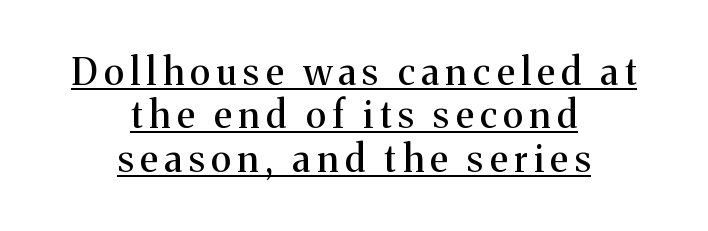
You could not count columns in this text — the font is proportionally spaced. The text block is weighted toward neither margin, spreading evenly from the middle. This rendering features underlined lettering. Italic: no, the glyphs are upright roman. Type style note: has serifs.
